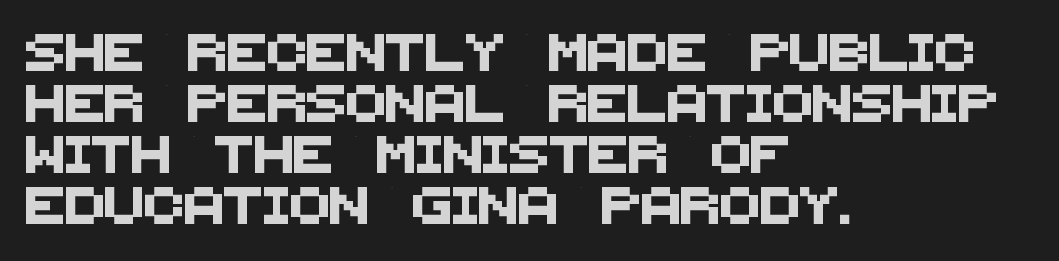
{"serif": "no", "width": "normal", "stroke_contrast": "medium", "x_height": "large", "monospaced": "no", "underline": "no", "align": "left", "line_spacing": "normal", "line_spacing_ratio": 1.38, "letter_spacing": "normal", "letter_spacing_em": 0.0, "glyph_px": 37}
